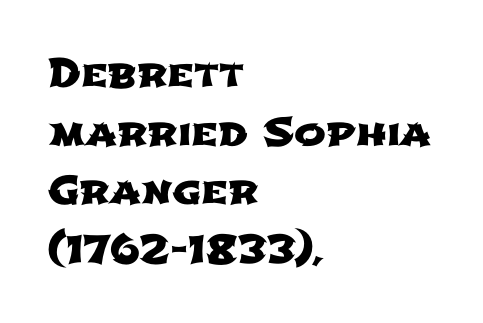
The vertical gap from one line to the next is medium. The rendering shows plain stroke endings on the letterforms — a sans-serif design. Typeset ragged right — the left edge is the straight one. The passage shown has conventional tracking throughout. Is this a fixed-width face? No — the glyphs have proportional, varying widths.
